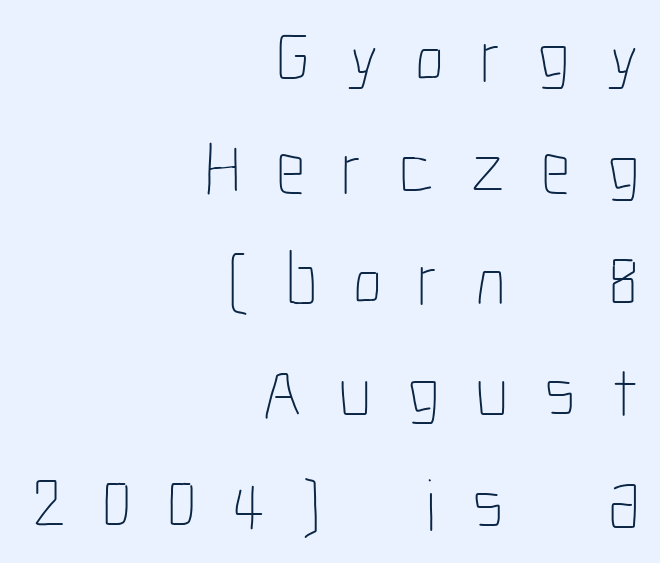
Posture: vertical. Summary of weight: not heavy and not bold. If you drew a ruler down the right edge, every line would touch it. Substantial extra tracking has been applied to these lines.
